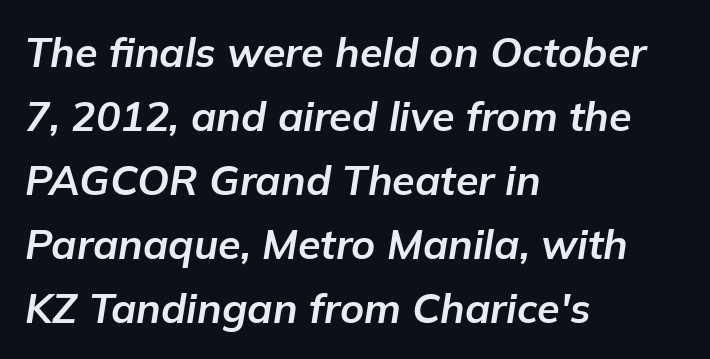
Q: Is the text bold? A: Yes.
Q: Is the text italic (slanted)? A: Yes, it leans right by about 9 degrees.
Q: Is the text underlined? A: No.
Q: How is the paragraph aligned? A: Left-aligned.
Q: Is the spacing between letters normal or unusually wide? A: Normal.
Q: Is the spacing between lines tight, normal or loose? A: Normal.
Q: Width (condensed, normal, or wide)? A: Normal.
Q: Stroke contrast? A: Low.
Q: x-height? A: Medium.
Q: Monospaced? A: No.
